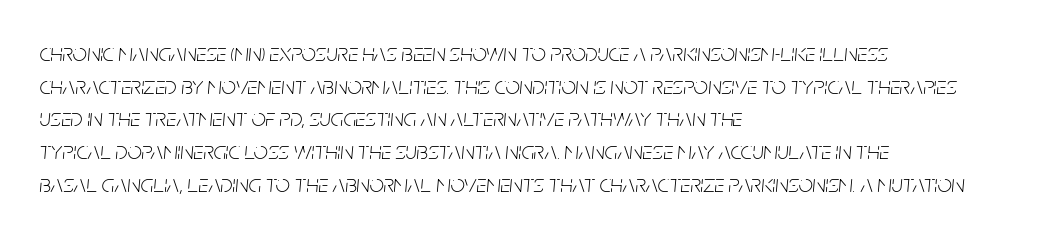
Q: Is the text bold? A: No.
Q: Is the text italic (slanted)? A: Yes, it leans right by about 5 degrees.
Q: Is the text underlined? A: No.
Q: How is the paragraph aligned? A: Left-aligned.
Q: Is the spacing between letters normal or unusually wide? A: Normal.
Q: Is the spacing between lines tight, normal or loose? A: Normal.
